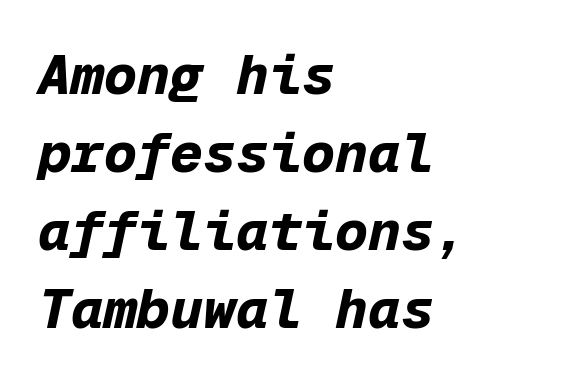
A clean baseline with only descenders dipping below it. The rendering uses typewriter-style spacing with identical character cells. Heavy, bold letterforms. Between one letter and the next there's only the usual sliver of space. Looking at the ascenders, they clearly lean.
